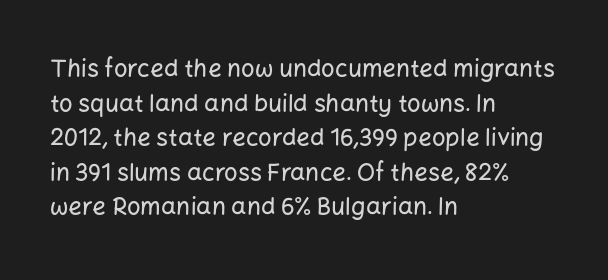
The image shows 24 px text type, upright; set left-aligned, normal line spacing (1.44x), normal letter spacing, not underlined.
